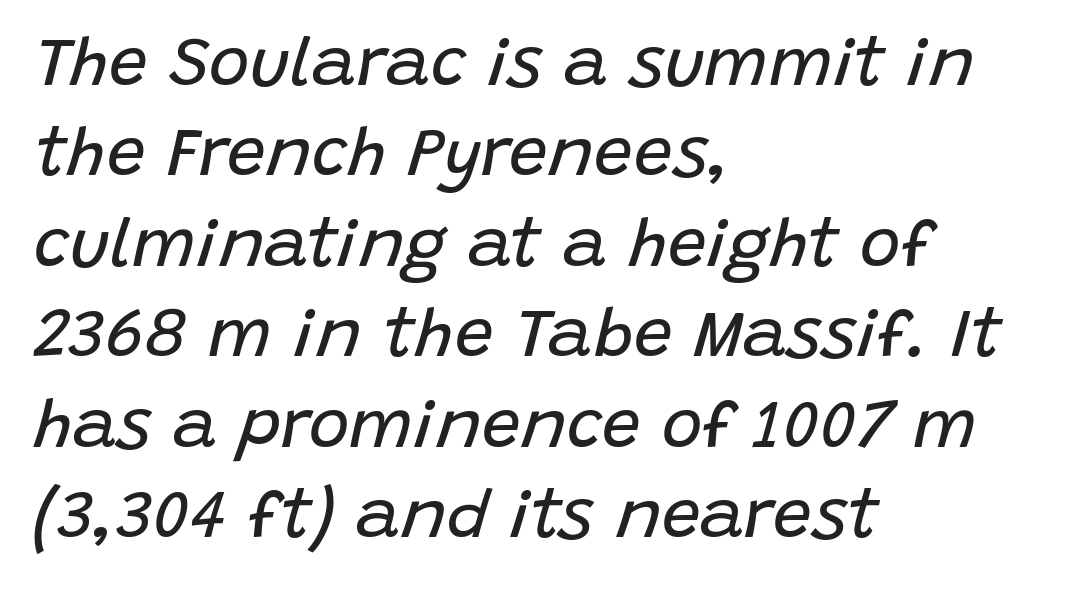
Q: Is the text bold? A: No.
Q: Is the text italic (slanted)? A: Yes, it leans right by about 15 degrees.
Q: Is the text underlined? A: No.
Q: How is the paragraph aligned? A: Left-aligned.
Q: Is the spacing between letters normal or unusually wide? A: Normal.
Q: Is the spacing between lines tight, normal or loose? A: Normal.
Q: Width (condensed, normal, or wide)? A: Normal.
Q: Stroke contrast? A: Low.
Q: x-height? A: Large.
Q: Monospaced? A: No.
